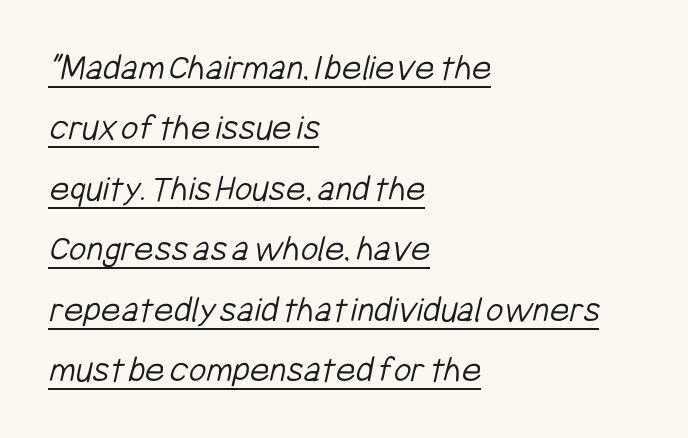
Q: Is the text bold? A: No.
Q: Is the typeface a serif or a sans-serif typeface? A: Sans-serif.
Q: Is the text underlined? A: Yes.
Q: How is the paragraph aligned? A: Left-aligned.
Q: Is the spacing between letters normal or unusually wide? A: Normal.
Q: Is the spacing between lines tight, normal or loose? A: Normal.
Q: Width (condensed, normal, or wide)? A: Condensed.
Q: Stroke contrast? A: Low.
Q: x-height? A: Medium.
Q: Monospaced? A: No.
